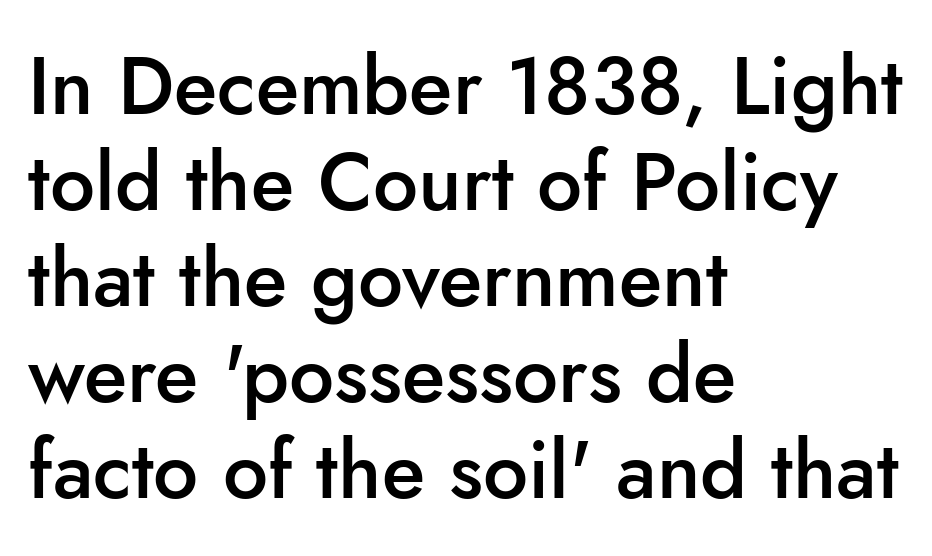
Q: Is the text bold? A: Semi-bold.
Q: Is the text italic (slanted)? A: No, it is upright.
Q: Is the typeface a serif or a sans-serif typeface? A: Sans-serif.
Q: Is the text underlined? A: No.
Q: How is the paragraph aligned? A: Left-aligned.
Q: Is the spacing between letters normal or unusually wide? A: Normal.
Q: Width (condensed, normal, or wide)? A: Normal.
Q: Stroke contrast? A: Low.
Q: x-height? A: Small.
Q: Monospaced? A: No.
